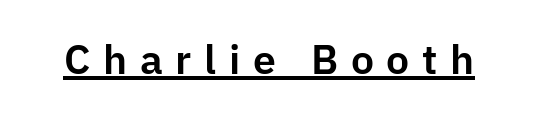
The image shows 41 px sans-serif type, upright; set unusually wide letter spacing (+0.31 em), underlined; low stroke contrast and a medium x-height.
